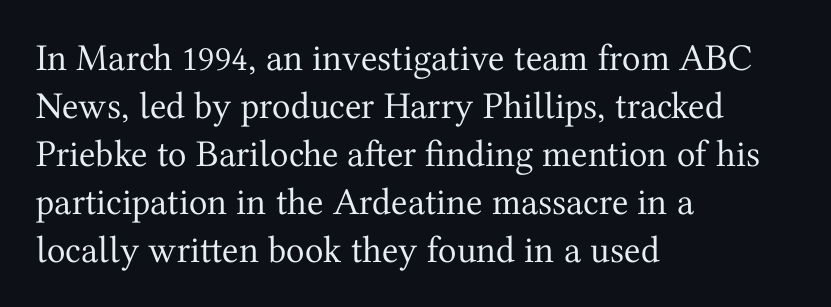
The image shows 38 px regular-weight serif type, upright; set left-aligned, normal line spacing (1.26x), normal letter spacing, not underlined; medium stroke contrast and a medium x-height.
